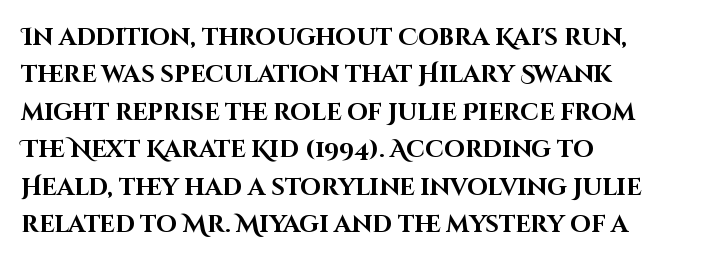
{"italic": "no", "bold": "yes", "underline": "no", "align": "left", "line_spacing": "normal", "line_spacing_ratio": 1.56, "letter_spacing": "normal", "letter_spacing_em": 0.0, "glyph_px": 24}
